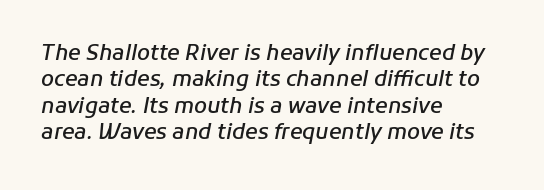
Q: Is the text bold? A: Semi-bold.
Q: Is the text italic (slanted)? A: Yes, it leans right by about 11 degrees.
Q: Is the text underlined? A: No.
Q: How is the paragraph aligned? A: Left-aligned.
Q: Is the spacing between letters normal or unusually wide? A: Normal.
Q: Is the spacing between lines tight, normal or loose? A: Normal.
